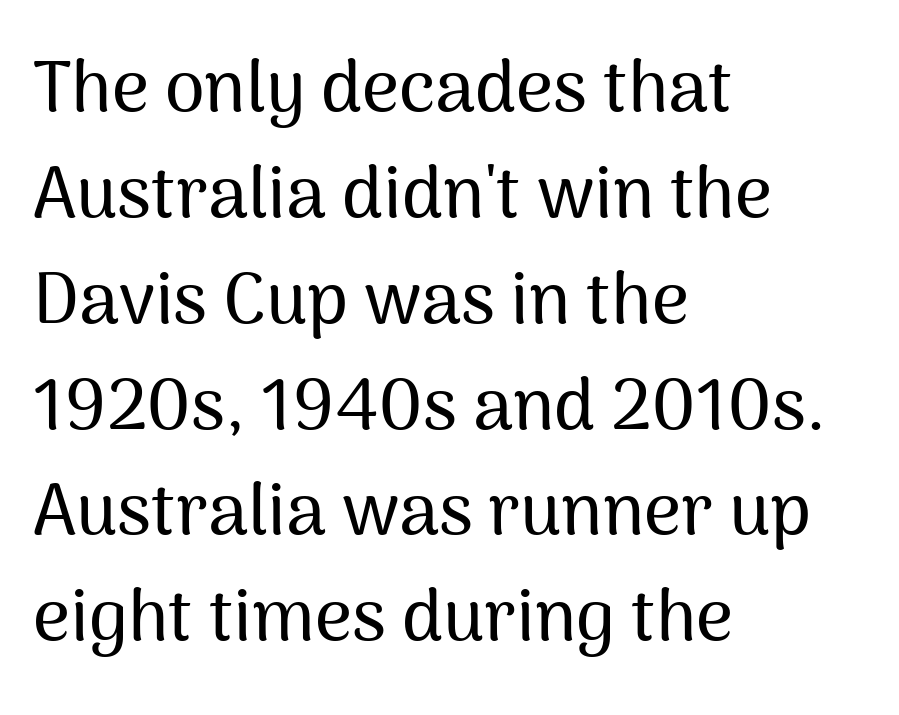
The image shows 72 px sans-serif type, upright; set left-aligned, normal line spacing (1.47x), normal letter spacing, not underlined; medium stroke contrast and a medium x-height.
